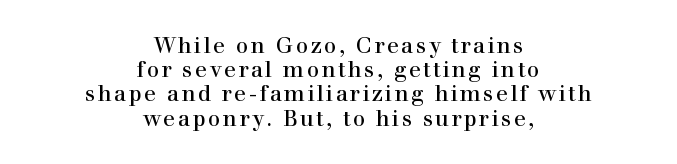
The image shows 22 px text type, upright; set centered, tight line spacing (1.1x), not underlined.
